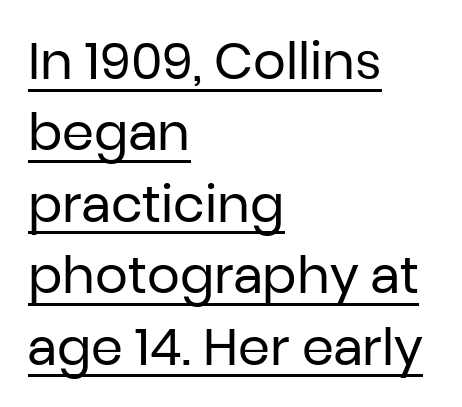
Looks like regular typesetting: each glyph gets only the width it needs. Regarding serifs, this sample does without them. The lines are quadded left. Emphasis is given by a line drawn under the lettering.
